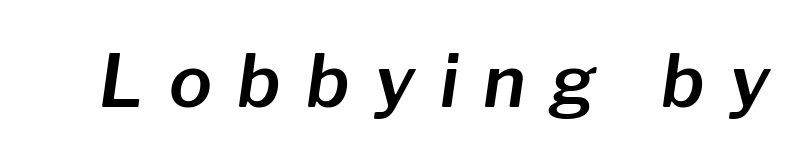
{"italic": "yes", "lean": "right", "slant_degrees": 8, "width": "normal", "stroke_contrast": "low", "x_height": "medium", "monospaced": "no", "underline": "no", "letter_spacing": "wide", "letter_spacing_em": 0.35, "glyph_px": 72}
